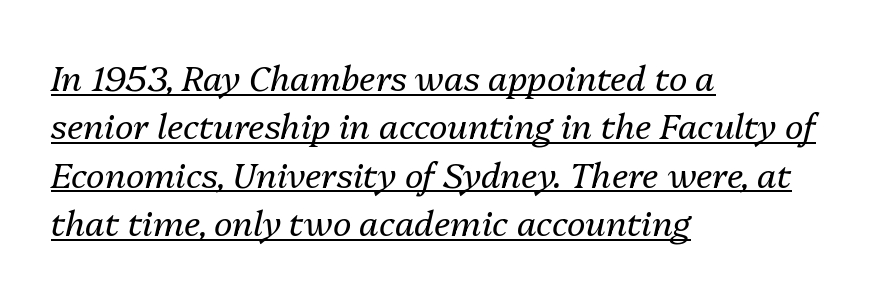
The image shows 35 px regular-weight type, italic (leaning right); set left-aligned, normal line spacing (1.38x), normal letter spacing, underlined; medium stroke contrast and a medium x-height.
